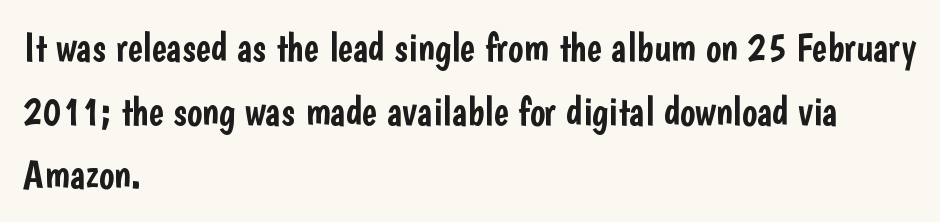
These lines are rendered in a variable-pitch font. Letters rest on an invisible, unmarked baseline. Posture: vertical. Nothing sits at the stroke ends, so this counts as sans-serif.
